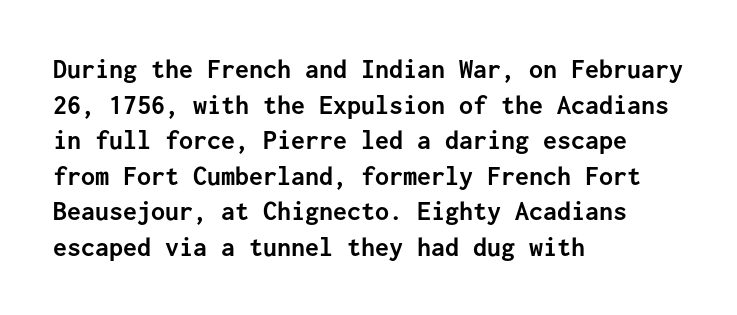
{"serif": "no", "italic": "no", "bold": "yes", "weight": "semibold", "width": "normal", "stroke_contrast": "low", "x_height": "medium", "monospaced": "yes", "underline": "no", "align": "left", "line_spacing": "normal", "line_spacing_ratio": 1.27, "letter_spacing": "normal", "letter_spacing_em": 0.0, "glyph_px": 28}
